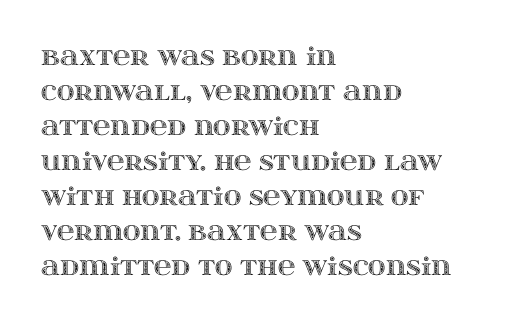
The image shows 24 px text type, upright; set left-aligned, normal line spacing (1.46x), normal letter spacing, not underlined.
